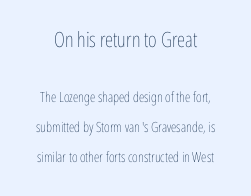
{"italic": "no", "bold": "no", "underline": "no", "line_spacing": "loose", "line_spacing_ratio": 2.15, "letter_spacing": "normal", "letter_spacing_em": 0.0, "larger_block": "first", "size_ratio": 1.5, "glyph_px": 21}
